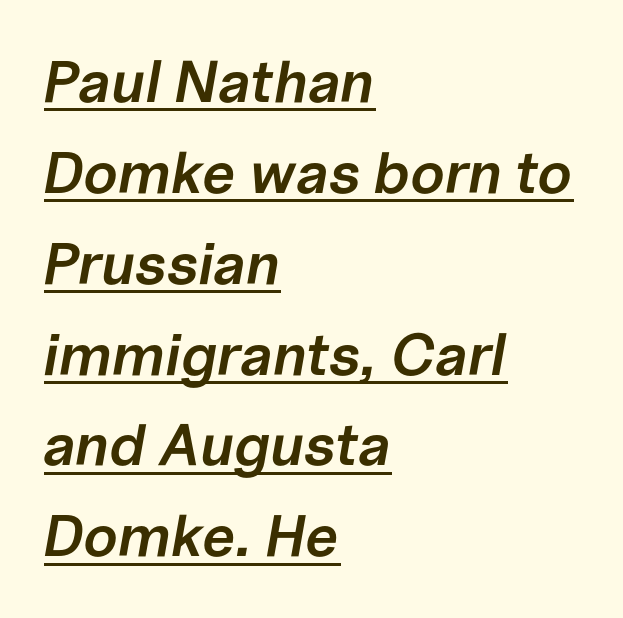
Q: Is the text bold? A: Semi-bold.
Q: Is the text italic (slanted)? A: Yes, it leans right by about 10 degrees.
Q: Is the text underlined? A: Yes.
Q: How is the paragraph aligned? A: Left-aligned.
Q: Is the spacing between letters normal or unusually wide? A: Normal.
Q: Is the spacing between lines tight, normal or loose? A: Normal.
Q: Width (condensed, normal, or wide)? A: Normal.
Q: Stroke contrast? A: Low.
Q: x-height? A: Medium.
Q: Monospaced? A: No.
